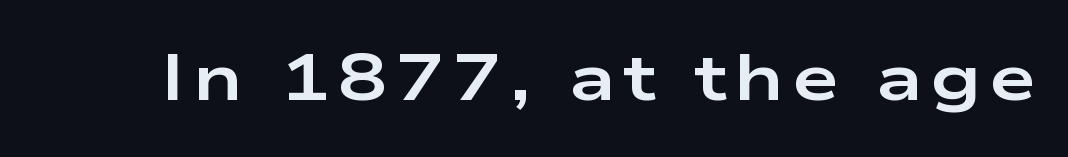
Q: Is the text bold? A: Yes.
Q: Is the text italic (slanted)? A: No, it is upright.
Q: Is the typeface a serif or a sans-serif typeface? A: Sans-serif.
Q: Is the text underlined? A: No.
Q: Width (condensed, normal, or wide)? A: Wide.
Q: Stroke contrast? A: Low.
Q: x-height? A: Medium.
Q: Monospaced? A: No.
